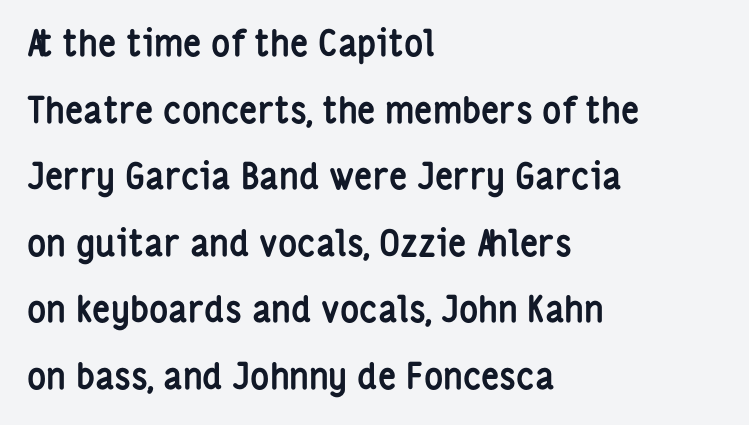
The image shows 36 px semibold, condensed sans-serif type, upright; set left-aligned, line spacing 1.85x, normal letter spacing, not underlined; low stroke contrast and a medium x-height.
